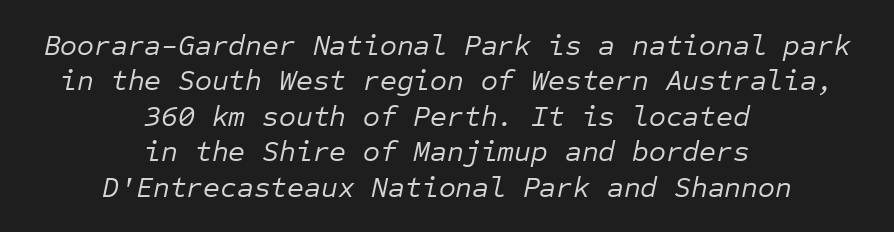
{"italic": "yes", "lean": "right", "slant_degrees": 12, "bold": "no", "weight": "regular", "width": "normal", "stroke_contrast": "low", "x_height": "medium", "monospaced": "yes", "underline": "no", "align": "center", "line_spacing_ratio": 1.22, "letter_spacing": "normal", "letter_spacing_em": 0.0, "glyph_px": 29}
